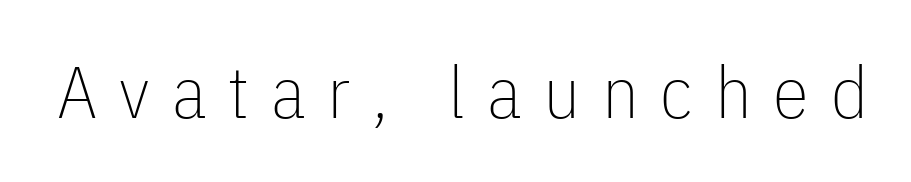
Each letter's strokes conclude bluntly, with no projecting serifs. Is there any slant? The stems are plumb. How are the letters spaced? Widely, with obvious added tracking. On a weight scale, this lands at 450 or below. This sample has the flowing, uneven cadence of proportional lettering. The words here are not underlined.
